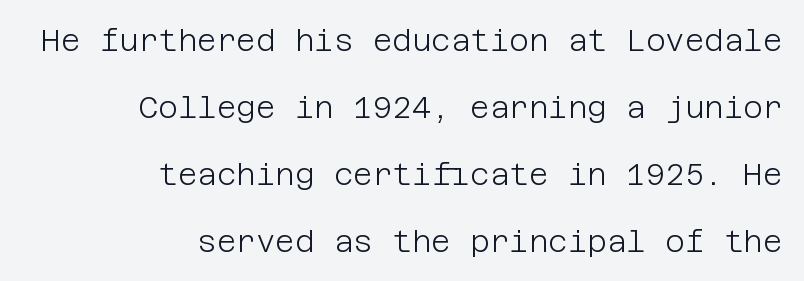
The rendering anchors every line to the right-hand side. Nothing heavy about these letters — not bold at all. One glance says open: line gaps are wider than usual. The font's upright variant was chosen for this text.
